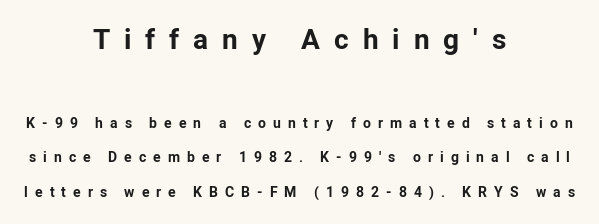
{"serif": "no", "italic": "no", "bold": "yes", "weight": "bold", "width": "normal", "stroke_contrast": "low", "x_height": "medium", "monospaced": "no", "underline": "no", "align": "center", "line_spacing": "loose", "line_spacing_ratio": 2.47, "letter_spacing": "wide", "letter_spacing_em": 0.5, "larger_block": "first", "size_ratio": 2.0, "glyph_px": 28}
